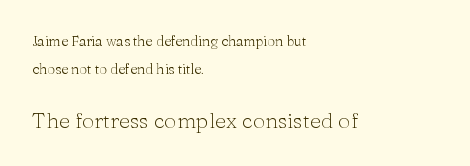
The image shows 22 px text type, upright; set left-aligned, loose line spacing (2.0x), normal letter spacing, not underlined; the second (bottom) block is 1.57x larger.
